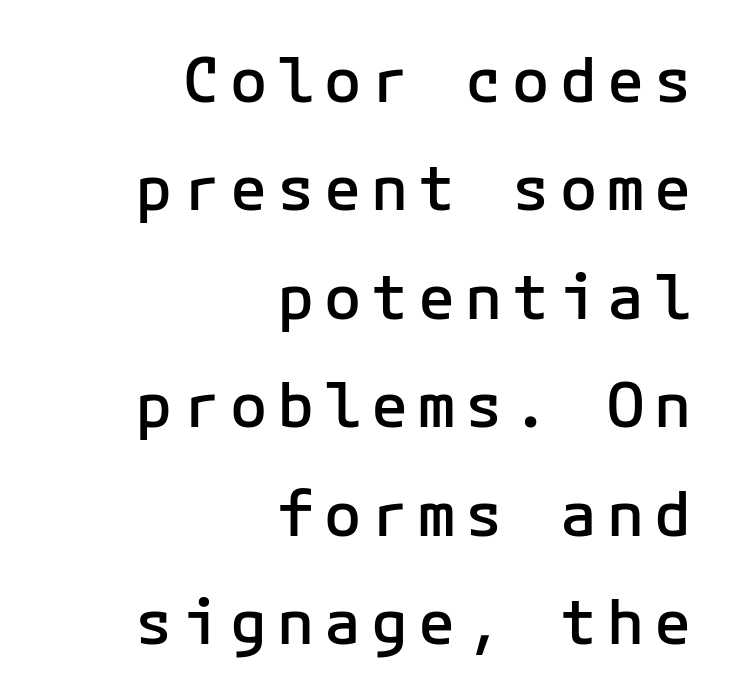
The image shows 62 px semibold sans-serif type, upright, monospaced; set right-aligned, line spacing 1.75x, not underlined; low stroke contrast and a medium x-height.
